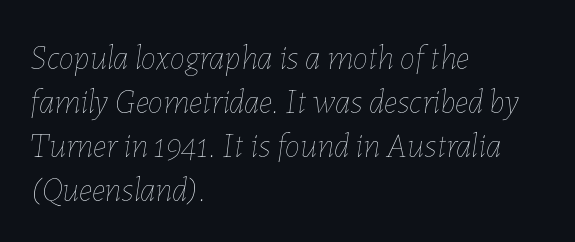
Q: Is the text bold? A: No.
Q: Is the text italic (slanted)? A: Yes, it leans right by about 7 degrees.
Q: Is the text underlined? A: No.
Q: How is the paragraph aligned? A: Left-aligned.
Q: Is the spacing between letters normal or unusually wide? A: Normal.
Q: Is the spacing between lines tight, normal or loose? A: Normal.
Q: Width (condensed, normal, or wide)? A: Normal.
Q: Stroke contrast? A: Low.
Q: x-height? A: Medium.
Q: Monospaced? A: No.
